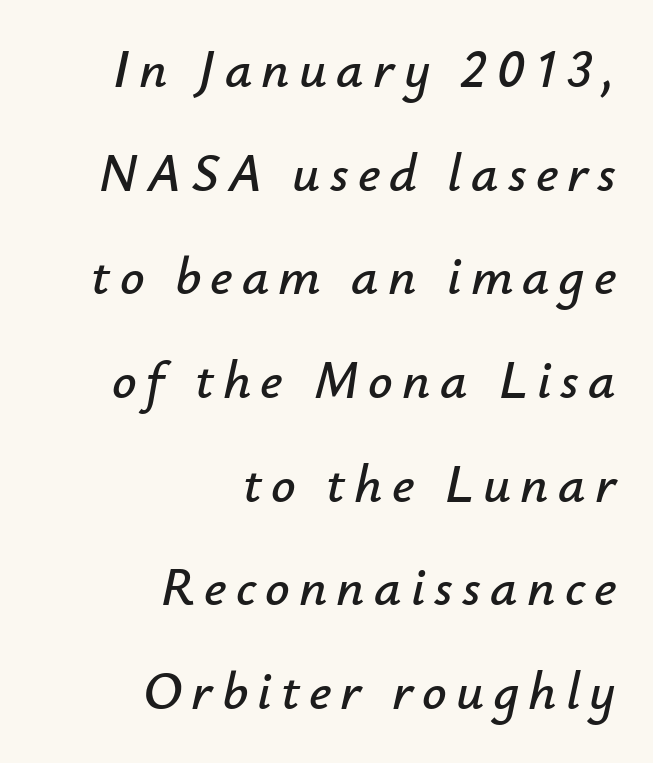
Which margin do the lines hug? The right one — the left edge is uneven. Students, observe: this is what heavily led, spacious text looks like. Varying glyph widths throughout — classic text-font behaviour. Quick note: underline off. The face used here has a pronounced slope to its letters.
